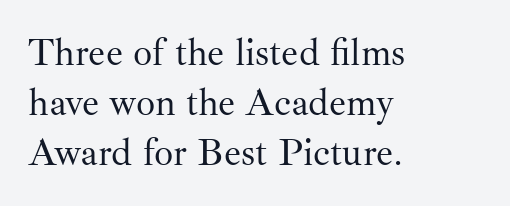
The image shows 38 px regular-weight serif type, upright; set left-aligned, normal line spacing (1.32x), normal letter spacing, not underlined; medium stroke contrast and a small x-height.
